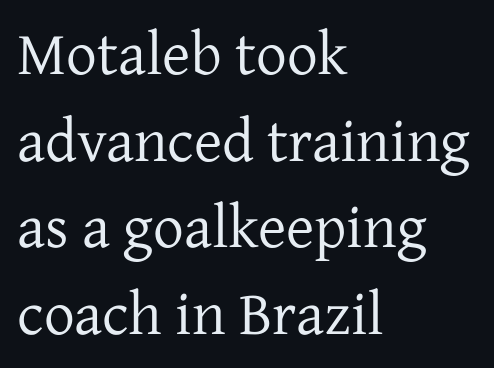
You could call the tracking neutral — neither tight nor loose. Characters remain perfectly vertical along every line. The designer went with a serif here, giving each stem small feet. Alignment: flush left. The space between consecutive lines is moderate. The typesetting does not lean heavy: it is not bold.
